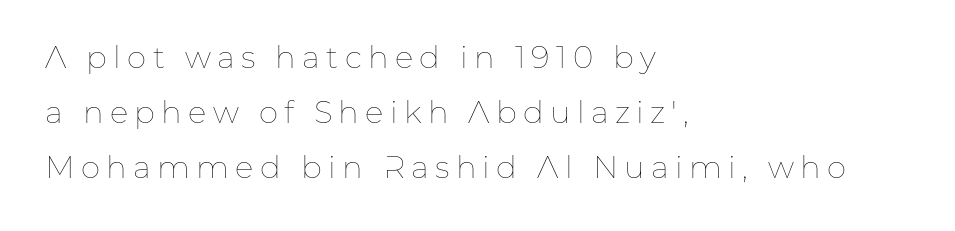
The image shows 31 px thin type, upright; set left-aligned, line spacing 1.78x, unusually wide letter spacing (+0.2 em), not underlined; low stroke contrast and a medium x-height.
